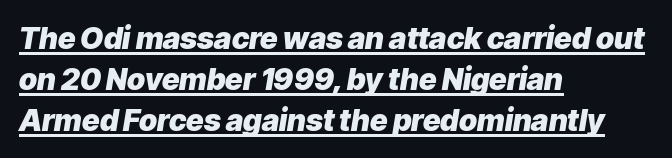
{"italic": "yes", "lean": "right", "slant_degrees": 9, "bold": "yes", "weight": "heavy", "width": "normal", "stroke_contrast": "low", "x_height": "medium", "monospaced": "no", "underline": "yes", "align": "left", "line_spacing": "normal", "line_spacing_ratio": 1.36, "letter_spacing": "normal", "letter_spacing_em": 0.0, "glyph_px": 30}
